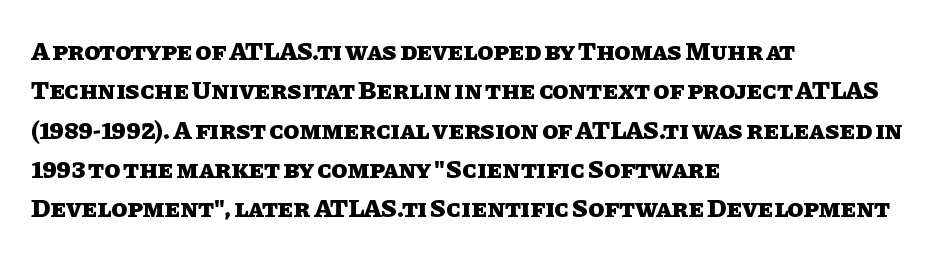
Typeset ragged right — the left edge is the straight one. The passage shown is not underscored anywhere. The lettering stays uniformly vertical, giving the passage a roman look. Short note: letters normally spaced.
